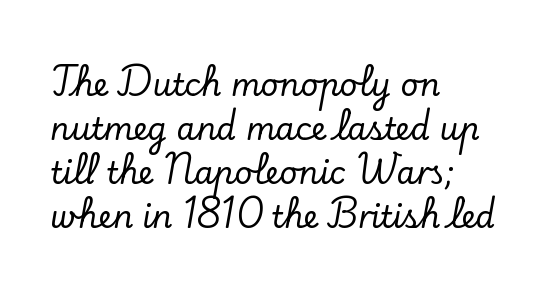
The image shows 31 px serif type; set left-aligned, normal line spacing (1.42x), normal letter spacing, not underlined; low stroke contrast and a small x-height.
